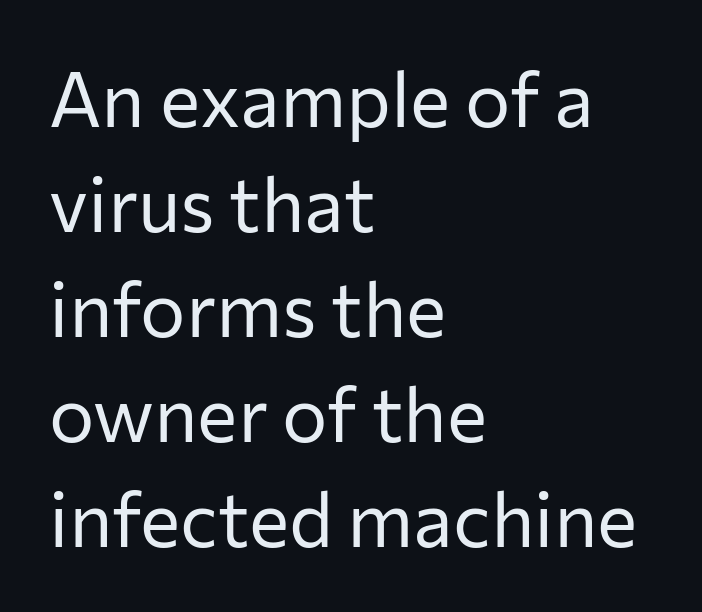
Weight: regular or lighter. This sample uses an upright cut, with every glyph sitting square on the baseline. Compared with typical body copy, the letter spacing here is the same. Rule under the text: the space is simply empty.
